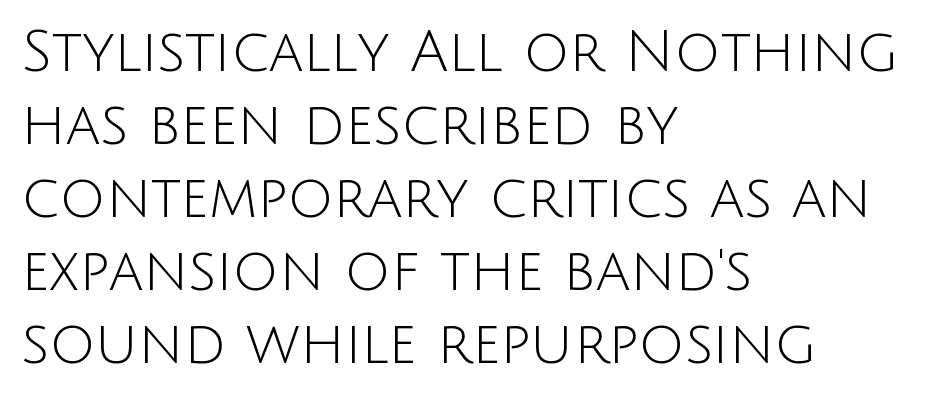
You could not count columns in this text — the font is proportionally spaced. In CSS terms this would be text-align: left. A clean baseline with only descenders dipping below it. The characters are drawn with everyday or finer stroke widths. The line-height multiplier appears to be the usual default.
